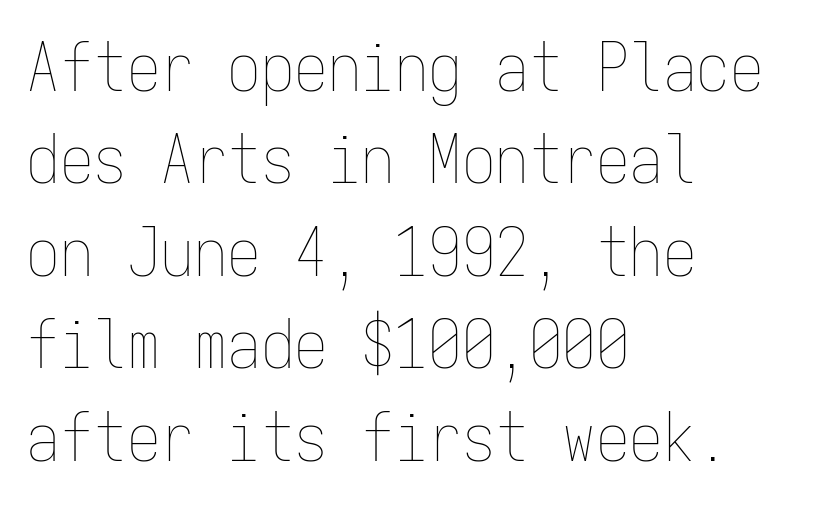
Q: Is the text bold? A: No.
Q: Is the text italic (slanted)? A: No, it is upright.
Q: Is the text underlined? A: No.
Q: How is the paragraph aligned? A: Left-aligned.
Q: Is the spacing between letters normal or unusually wide? A: Normal.
Q: Is the spacing between lines tight, normal or loose? A: Normal.
Q: Width (condensed, normal, or wide)? A: Condensed.
Q: Stroke contrast? A: Low.
Q: x-height? A: Medium.
Q: Monospaced? A: Yes.
